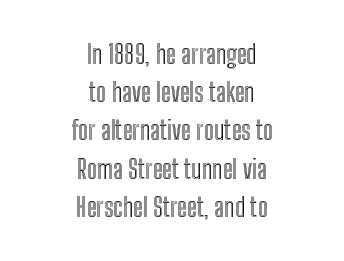
{"italic": "no", "underline": "no", "align": "center", "line_spacing": "normal", "line_spacing_ratio": 1.47, "letter_spacing": "normal", "letter_spacing_em": 0.0, "glyph_px": 26}
